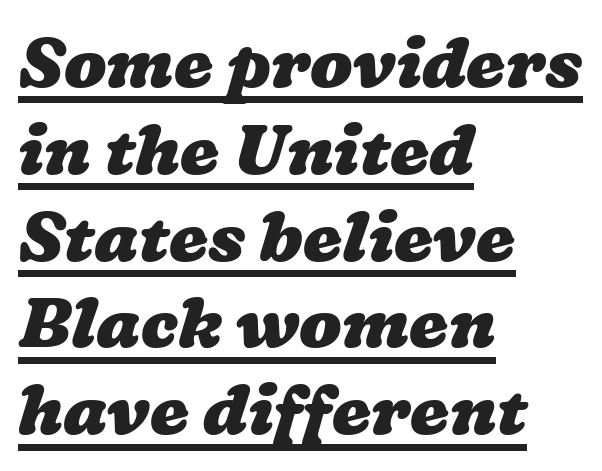
{"bold": "yes", "weight": "heavy", "width": "wide", "stroke_contrast": "low", "x_height": "medium", "monospaced": "no", "underline": "yes", "align": "left", "line_spacing_ratio": 1.24, "letter_spacing": "normal", "letter_spacing_em": 0.0, "glyph_px": 70}
